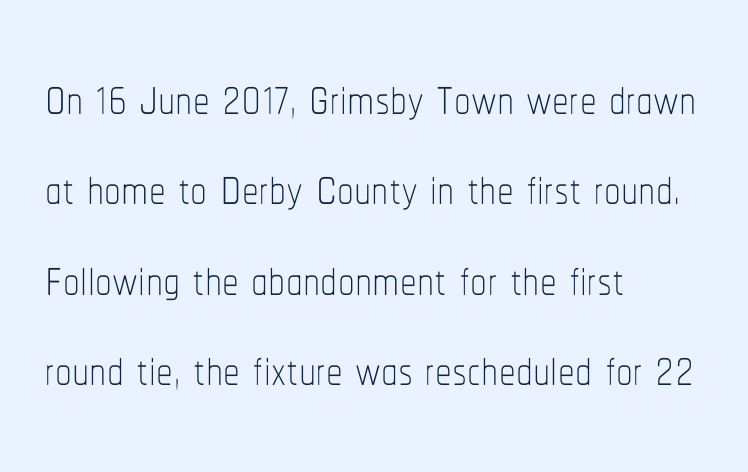
Horizontal bands of white between lines are of average thickness. The lines are quadded left. You could call the tracking neutral — neither tight nor loose. This sample has the flowing, uneven cadence of proportional lettering. Each row of text sits above clean, open space.
